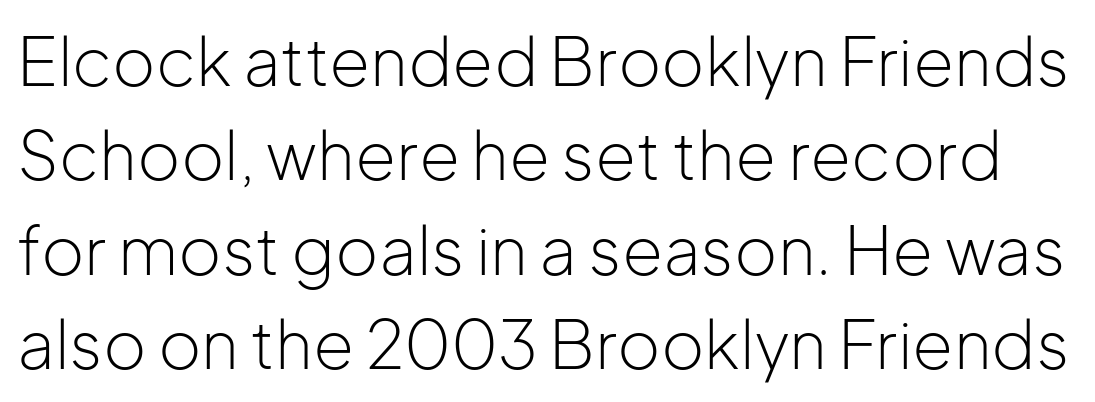
The image shows 66 px light sans-serif type, upright; set normal line spacing (1.43x), normal letter spacing, not underlined; low stroke contrast and a medium x-height.
